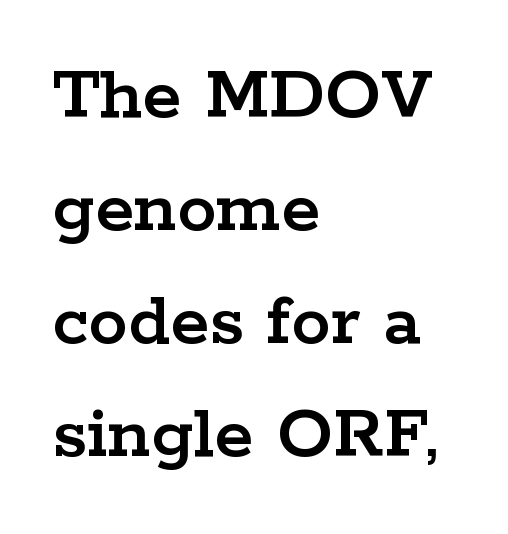
Q: Is the text italic (slanted)? A: No, it is upright.
Q: Is the typeface a serif or a sans-serif typeface? A: Serif.
Q: Is the text underlined? A: No.
Q: How is the paragraph aligned? A: Left-aligned.
Q: Is the spacing between letters normal or unusually wide? A: Normal.
Q: Is the spacing between lines tight, normal or loose? A: Normal.
Q: Width (condensed, normal, or wide)? A: Wide.
Q: Stroke contrast? A: Low.
Q: x-height? A: Medium.
Q: Monospaced? A: No.
